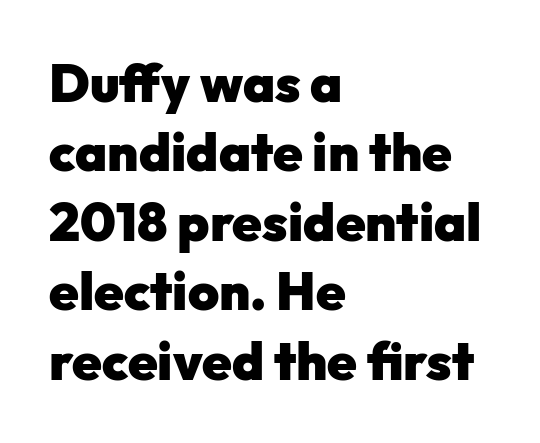
{"serif": "no", "italic": "no", "bold": "yes", "weight": "heavy", "width": "normal", "stroke_contrast": "low", "x_height": "medium", "monospaced": "no", "underline": "no", "align": "left", "line_spacing": "normal", "line_spacing_ratio": 1.31, "letter_spacing": "normal", "letter_spacing_em": 0.0, "glyph_px": 53}
